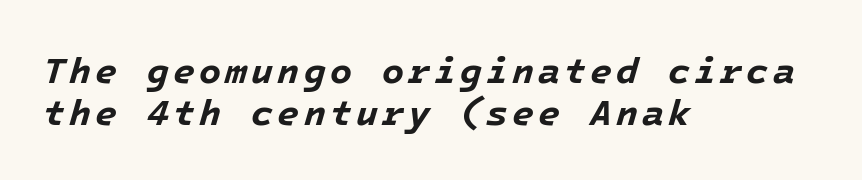
The passage shown is emphatically bold. The specimen omits any rule beneath the text block's lines. Posture: slanted. Notice how the passage keeps a crisp vertical edge on the left only.
